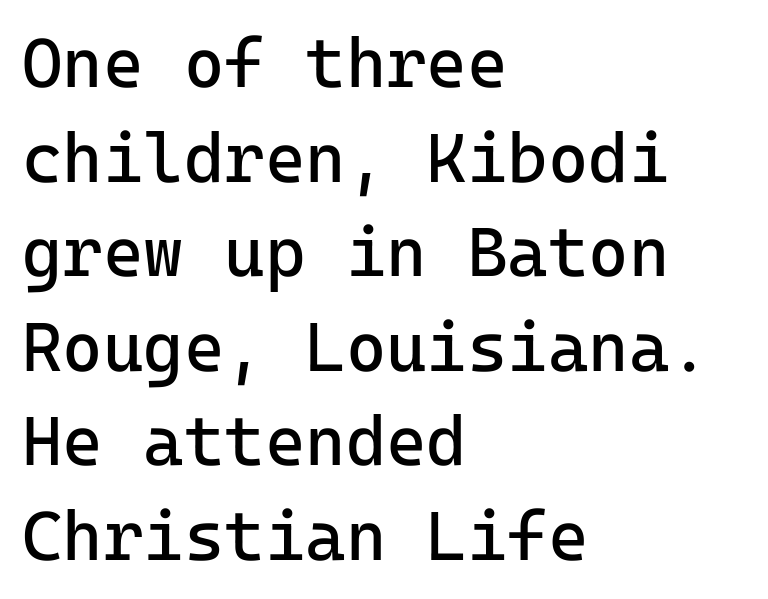
The image shows 69 px regular-weight sans-serif type, upright, monospaced; set left-aligned, normal line spacing (1.37x), normal letter spacing, not underlined; low stroke contrast and a medium x-height.
